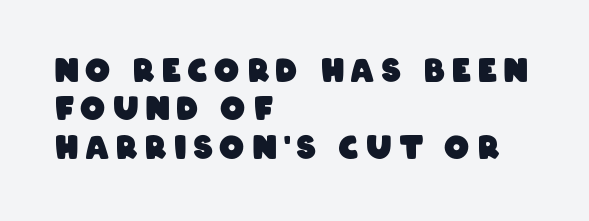
Q: Is the text bold? A: Yes.
Q: Is the typeface a serif or a sans-serif typeface? A: Sans-serif.
Q: Is the text underlined? A: No.
Q: How is the paragraph aligned? A: Left-aligned.
Q: Is the spacing between letters normal or unusually wide? A: Unusually wide.
Q: Width (condensed, normal, or wide)? A: Condensed.
Q: Stroke contrast? A: Low.
Q: x-height? A: Large.
Q: Monospaced? A: No.
